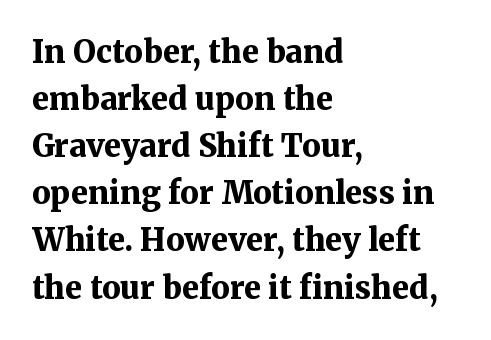
The horizontal fit of the characters is conventional and even. Compared with typical paragraphs, the rows here are spaced about the same. Each line starts at the same left margin while the right side varies. The glyphs in this specimen are seriffed. The letters advance in unequal steps, a hallmark of proportional type. When letters stand straight like this, we call the style roman or upright.
